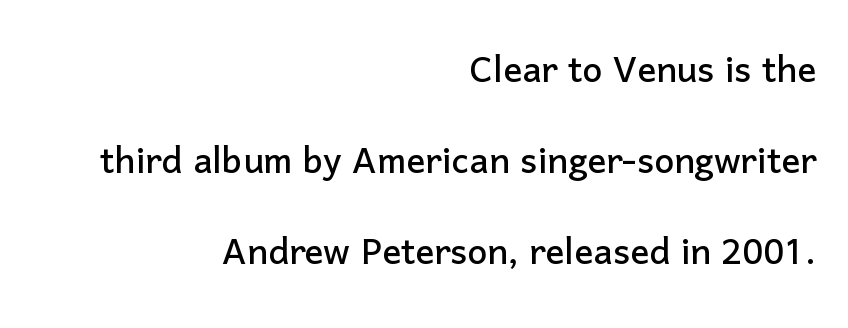
Q: Is the text italic (slanted)? A: No, it is upright.
Q: Is the typeface a serif or a sans-serif typeface? A: Sans-serif.
Q: Is the text underlined? A: No.
Q: How is the paragraph aligned? A: Right-aligned.
Q: Is the spacing between letters normal or unusually wide? A: Normal.
Q: Is the spacing between lines tight, normal or loose? A: Loose.
Q: Width (condensed, normal, or wide)? A: Normal.
Q: Stroke contrast? A: Low.
Q: x-height? A: Medium.
Q: Monospaced? A: No.
